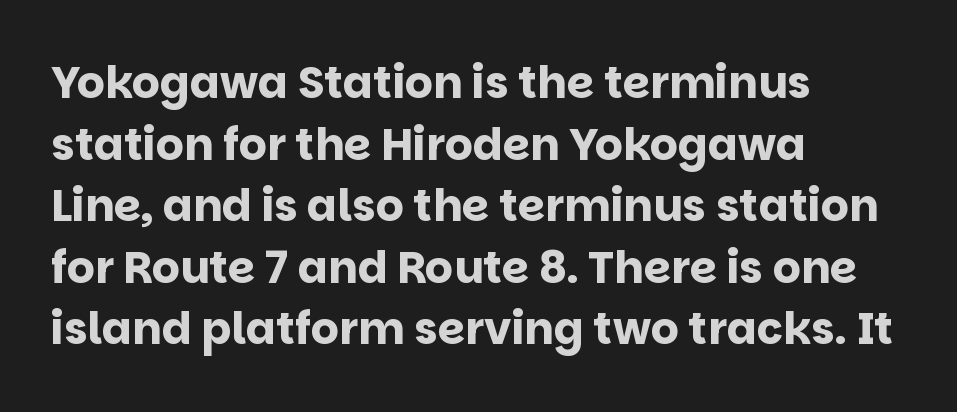
The image shows 44 px bold sans-serif type, upright; set left-aligned, normal line spacing (1.4x), normal letter spacing, not underlined; low stroke contrast and a large x-height.
